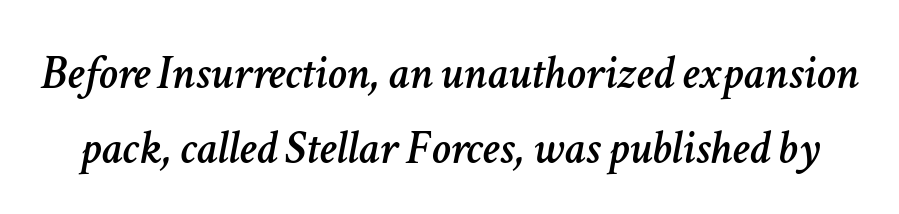
The foot of each line stays bare and open. Each letter keeps its own natural width here, so spacing adapts to shape. The letters sit at their default tracking, neither squeezed nor spread. The whole block is typeset with a tilt.
